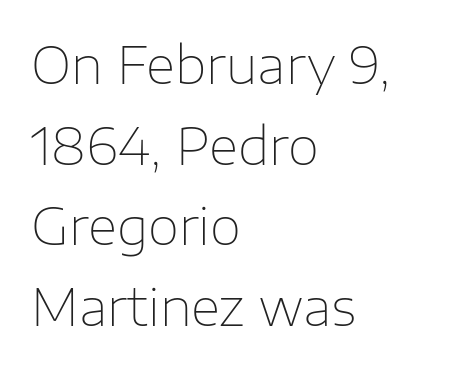
Compared with typical paragraphs, the rows here are spaced about the same. Spacing verdict: proportional, widths tailored to each character. The characters are drawn with everyday or finer stroke widths. The type is set solid horizontally, with unmodified tracking. Classification — sans serif. The words here are not underlined.
